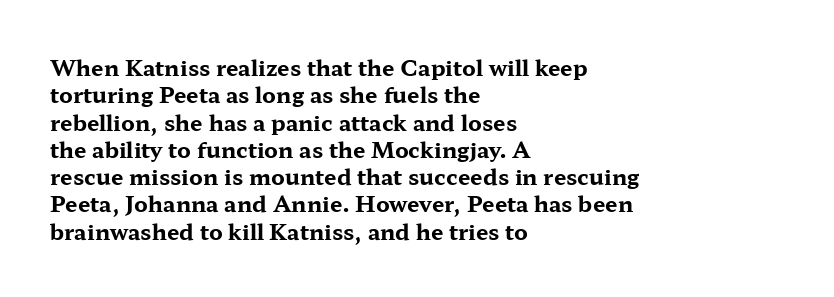
The image shows 22 px bold type, upright; set left-aligned, line spacing 1.24x, normal letter spacing, not underlined.
